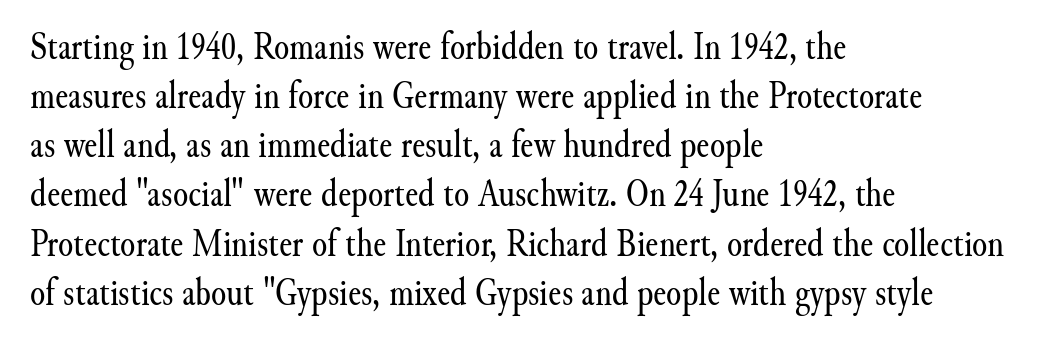
Q: Is the text bold? A: No.
Q: Is the text italic (slanted)? A: No, it is upright.
Q: Is the typeface a serif or a sans-serif typeface? A: Serif.
Q: Is the text underlined? A: No.
Q: How is the paragraph aligned? A: Left-aligned.
Q: Is the spacing between letters normal or unusually wide? A: Normal.
Q: Is the spacing between lines tight, normal or loose? A: Normal.
Q: Width (condensed, normal, or wide)? A: Normal.
Q: Stroke contrast? A: Medium.
Q: x-height? A: Small.
Q: Monospaced? A: No.
